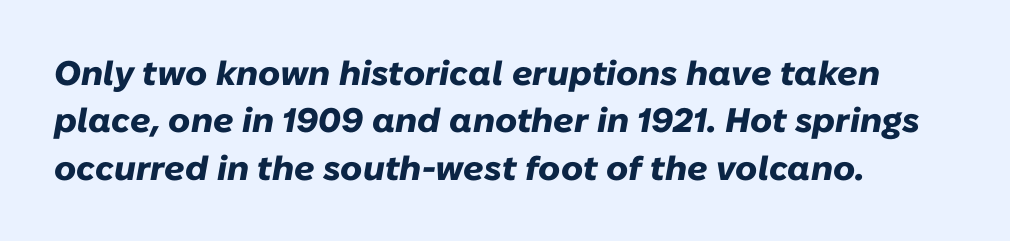
The foot of each line stays bare and open. The lines in this sample share a left origin and differ only in where they stop. Character widths vary here, with narrow letters taking less room than wide ones. The passage shown leans; its letterforms are oblique.
